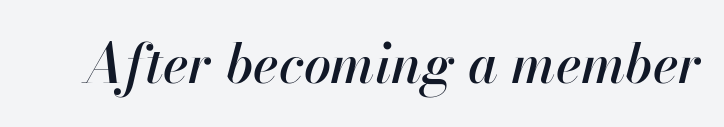
The image shows 54 px text type, italic (leaning right); set normal letter spacing, not underlined; high stroke contrast and a small x-height.
